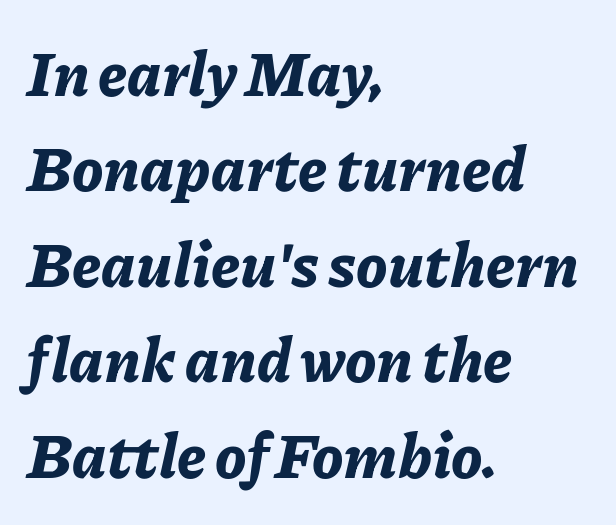
Q: Is the text bold? A: Yes.
Q: Is the text italic (slanted)? A: Yes, it leans right by about 11 degrees.
Q: Is the text underlined? A: No.
Q: How is the paragraph aligned? A: Left-aligned.
Q: Is the spacing between letters normal or unusually wide? A: Normal.
Q: Is the spacing between lines tight, normal or loose? A: Normal.
Q: Width (condensed, normal, or wide)? A: Normal.
Q: Stroke contrast? A: Low.
Q: x-height? A: Medium.
Q: Monospaced? A: No.
